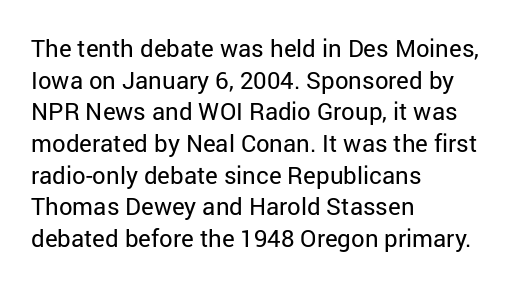
The image shows 24 px text type, upright; set left-aligned, normal line spacing (1.32x), normal letter spacing, not underlined.
